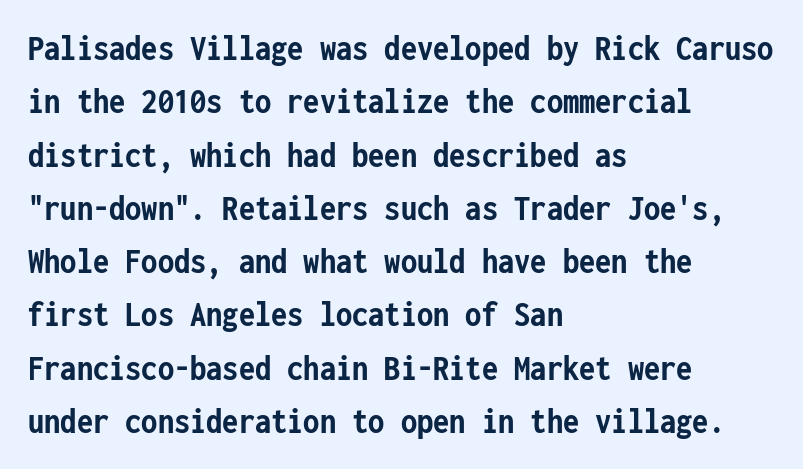
Q: Is the text bold? A: Yes.
Q: Is the text italic (slanted)? A: No, it is upright.
Q: Is the typeface a serif or a sans-serif typeface? A: Sans-serif.
Q: Is the text underlined? A: No.
Q: How is the paragraph aligned? A: Left-aligned.
Q: Is the spacing between letters normal or unusually wide? A: Normal.
Q: Is the spacing between lines tight, normal or loose? A: Normal.
Q: Width (condensed, normal, or wide)? A: Condensed.
Q: Stroke contrast? A: Low.
Q: x-height? A: Medium.
Q: Monospaced? A: Yes.
